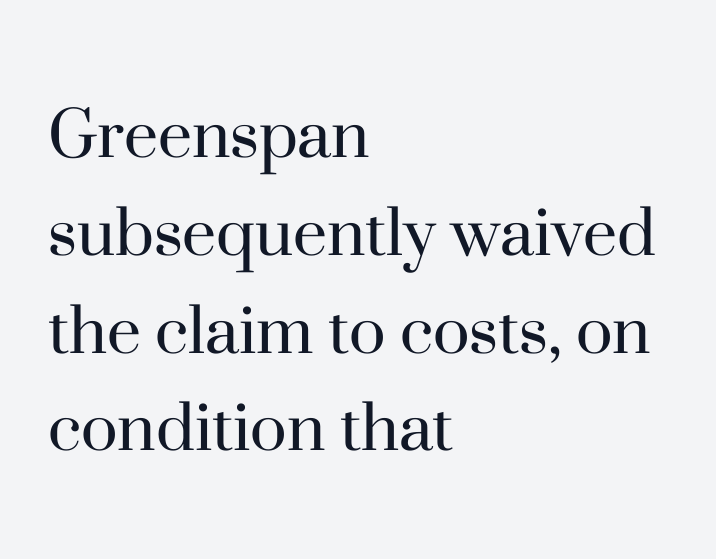
The weight would be labelled regular, book, light, or lighter still. The designer left line spacing at the default. Small tapered or slab feet sit at the stroke ends, so this counts as serif. Inter-character spacing is left at the font's built-in metrics. Alignment: flush left.
